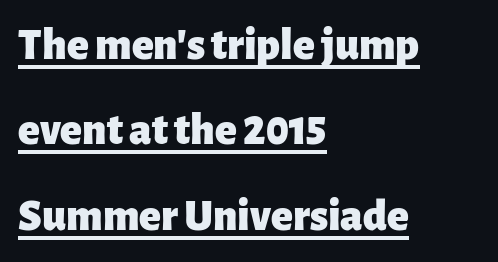
The lines are quadded left. What kind of face is this? One without serifs — a sans. Like a heading marked for emphasis, these lines bear an underscore. The leading is generous, giving the passage an open texture. The lettering stays uniformly vertical, giving the passage a roman look.
